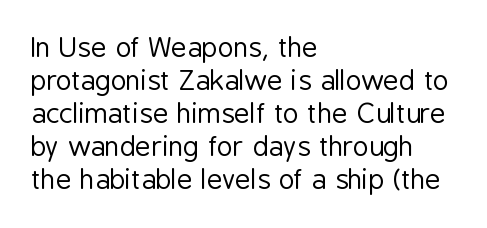
The image shows 27 px text type, upright; set left-aligned, line spacing 1.22x, normal letter spacing, not underlined.
